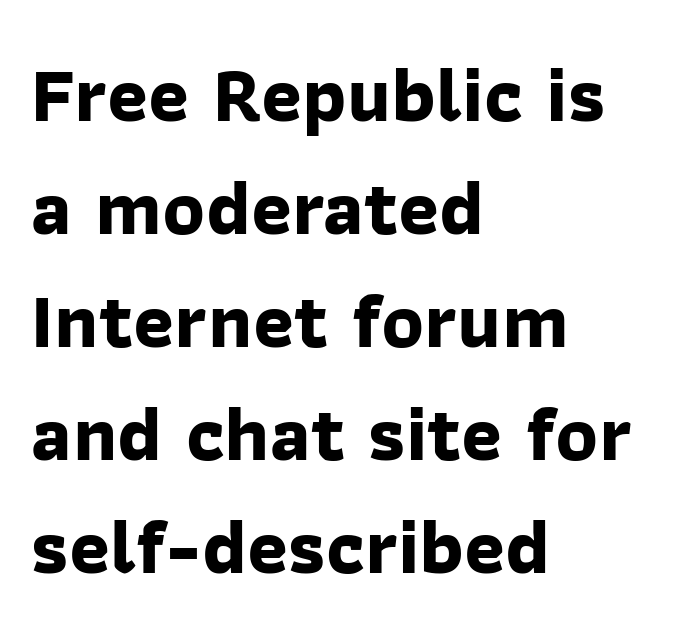
The image shows 78 px bold sans-serif type; set left-aligned, normal line spacing (1.45x), normal letter spacing, not underlined; low stroke contrast and a medium x-height.
